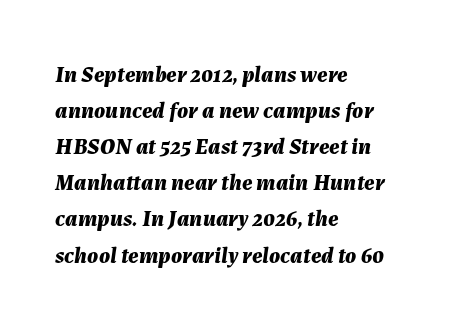
Q: Is the text bold? A: Yes.
Q: Is the text italic (slanted)? A: Yes, it leans right by about 7 degrees.
Q: Is the text underlined? A: No.
Q: How is the paragraph aligned? A: Left-aligned.
Q: Is the spacing between letters normal or unusually wide? A: Normal.
Q: Is the spacing between lines tight, normal or loose? A: Normal.
